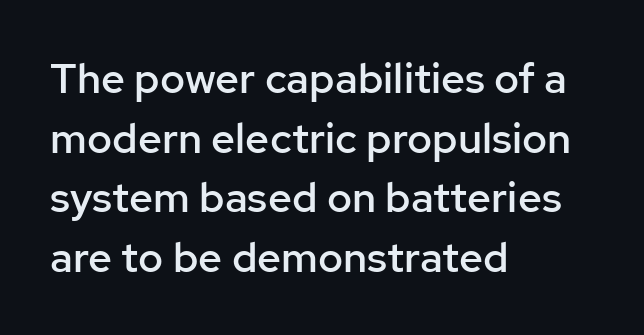
Descenders are the only things crossing below the line. This is roman type, the default non-slanted kind. Serifs: no, the terminals of the letterforms are clean. Caption: multi-line text, flush left, ragged right.
